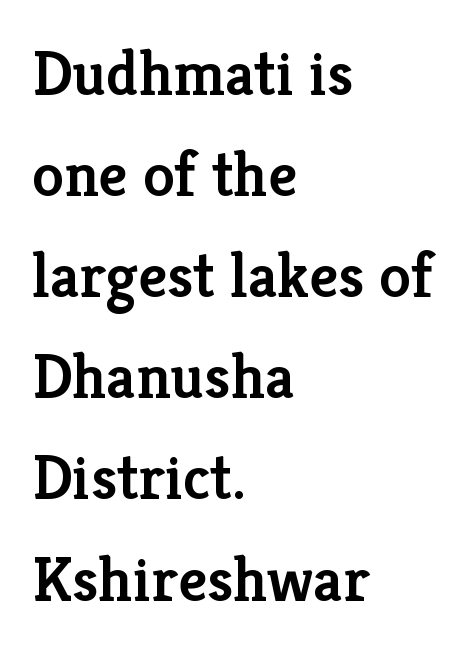
The characters display serif detailing at their extremities. Caption: standard tracking, unaltered. On the weight axis this lands at semibold, roughly 600. Compared with typical paragraphs, the rows here are spaced about the same. Caption: multi-line text, flush left, ragged right.
